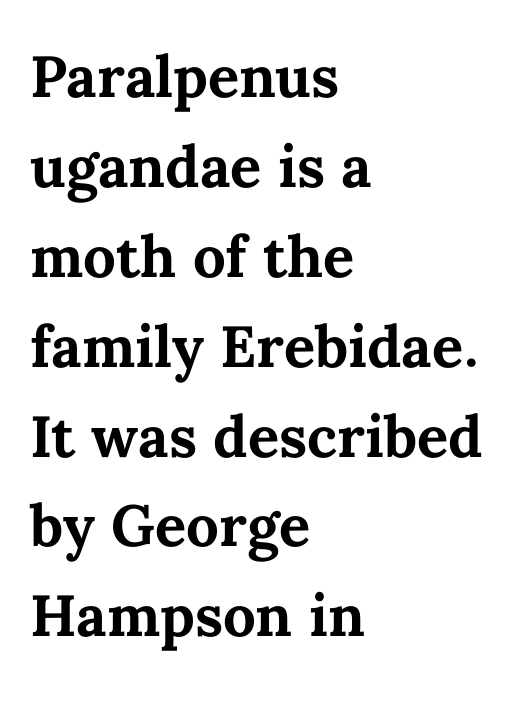
Q: Is the text bold? A: Yes.
Q: Is the text italic (slanted)? A: No, it is upright.
Q: Is the text underlined? A: No.
Q: How is the paragraph aligned? A: Left-aligned.
Q: Is the spacing between letters normal or unusually wide? A: Normal.
Q: Is the spacing between lines tight, normal or loose? A: Normal.
Q: Width (condensed, normal, or wide)? A: Normal.
Q: Stroke contrast? A: Medium.
Q: x-height? A: Medium.
Q: Monospaced? A: No.
